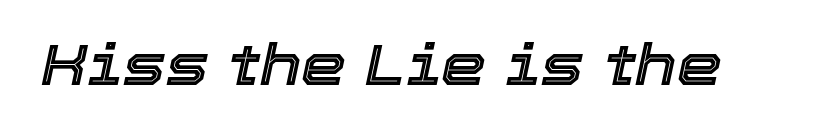
{"italic": "yes", "lean": "right", "slant_degrees": 12, "width": "normal", "x_height": "medium", "monospaced": "no", "underline": "no", "letter_spacing": "normal", "letter_spacing_em": 0.0, "glyph_px": 57}
